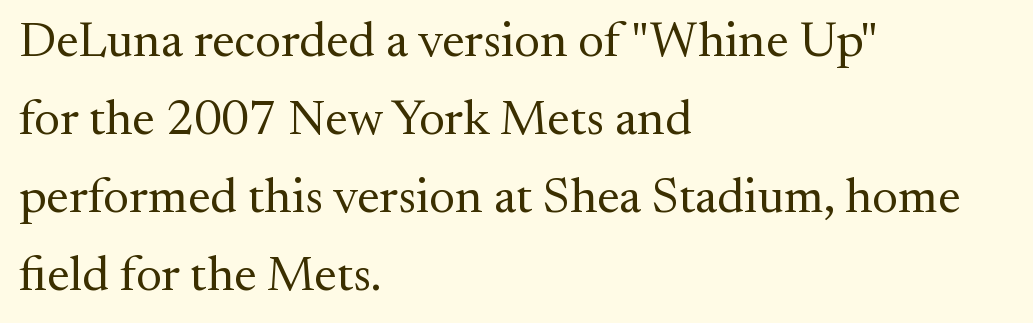
Spacing verdict: proportional, widths tailored to each character. Honestly, the row spacing looks completely unremarkable. The passage is arranged the way most books set body copy — flush left. Is the letter spacing exaggerated? No — it looks like the ordinary default.
